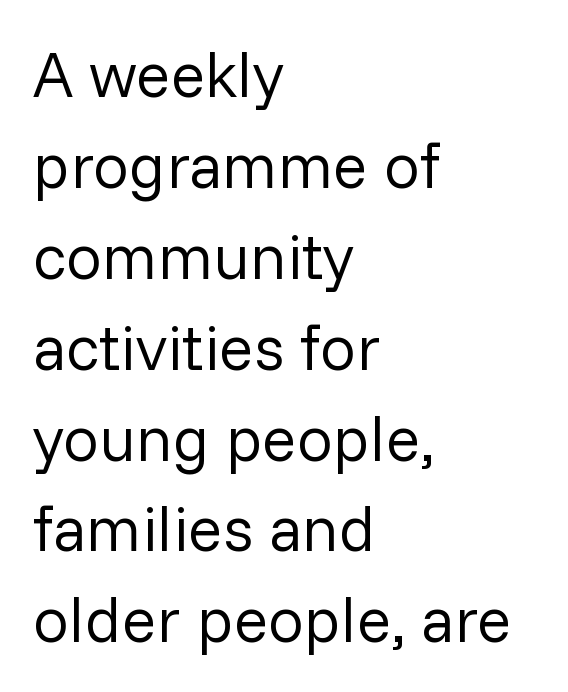
The rendering keeps characters at their native spacing. Whoever set this chose a conventional vertical rhythm. A typesetter would call this proportional, since set widths differ per character. The letterforms sit at book weight or below. The characters display no serif detailing; their extremities are plain. Italic: no, the glyphs are upright roman.
